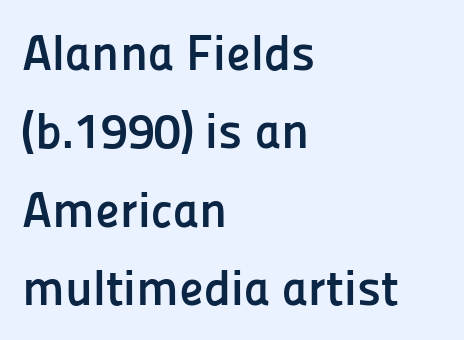
The image shows 50 px semibold sans-serif type, upright; set left-aligned, normal line spacing (1.57x), normal letter spacing, not underlined; low stroke contrast and a medium x-height.
